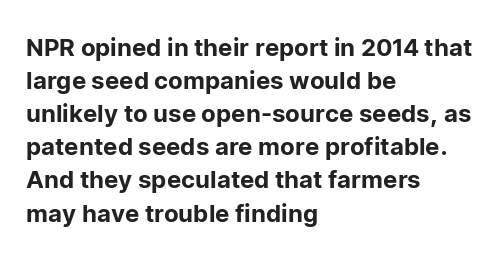
The image shows 24 px text type, upright; set left-aligned, normal line spacing (1.38x), normal letter spacing, not underlined.
